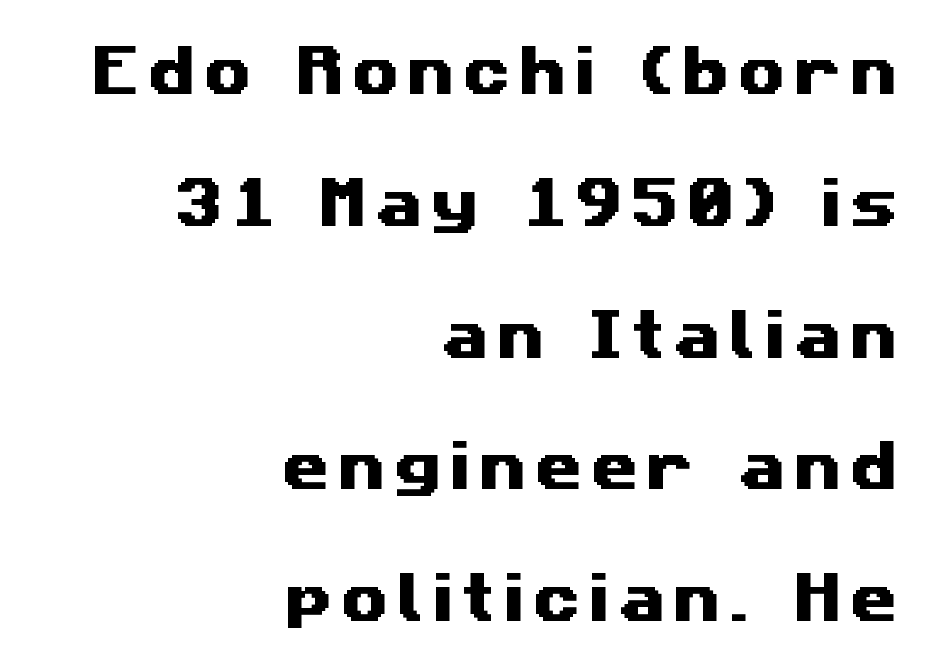
Q: Is the typeface a serif or a sans-serif typeface? A: Sans-serif.
Q: Is the text underlined? A: No.
Q: How is the paragraph aligned? A: Right-aligned.
Q: Is the spacing between lines tight, normal or loose? A: Loose.
Q: Width (condensed, normal, or wide)? A: Wide.
Q: Stroke contrast? A: Medium.
Q: x-height? A: Medium.
Q: Monospaced? A: No.
